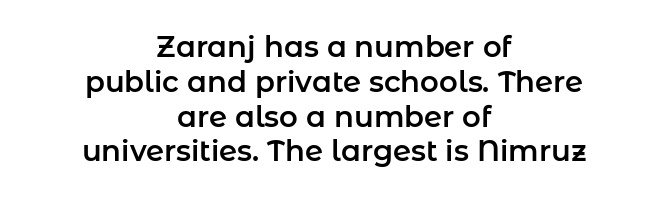
Q: Is the text italic (slanted)? A: No, it is upright.
Q: Is the typeface a serif or a sans-serif typeface? A: Sans-serif.
Q: Is the text underlined? A: No.
Q: How is the paragraph aligned? A: Centered.
Q: Is the spacing between letters normal or unusually wide? A: Normal.
Q: Width (condensed, normal, or wide)? A: Normal.
Q: Stroke contrast? A: Low.
Q: x-height? A: Medium.
Q: Monospaced? A: No.
